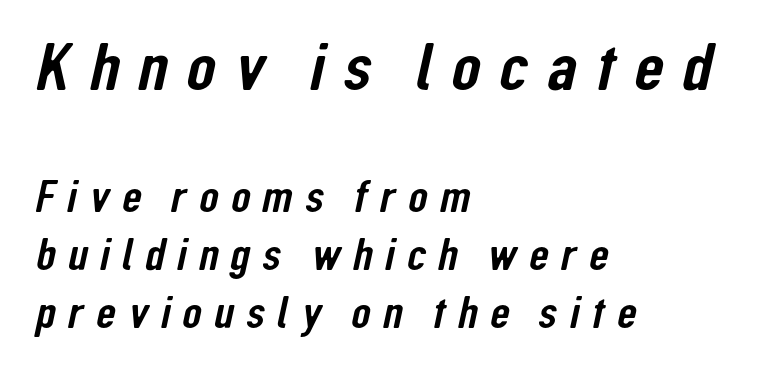
{"serif": "no", "width": "condensed", "stroke_contrast": "low", "x_height": "medium", "monospaced": "no", "underline": "no", "align": "left", "line_spacing": "normal", "line_spacing_ratio": 1.28, "letter_spacing": "wide", "letter_spacing_em": 0.27, "larger_block": "first", "size_ratio": 1.51, "glyph_px": 68}
